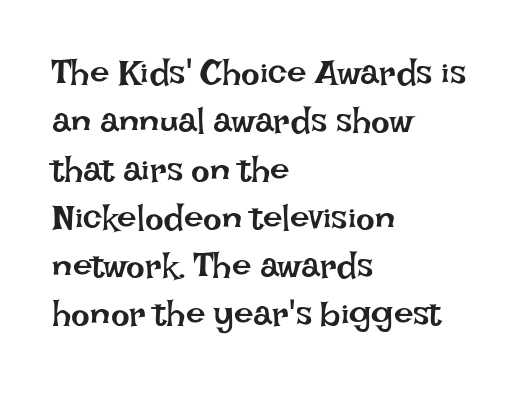
{"italic": "no", "bold": "no", "weight": "regular", "width": "normal", "stroke_contrast": "low", "x_height": "large", "monospaced": "no", "underline": "no", "align": "left", "line_spacing": "normal", "line_spacing_ratio": 1.38, "letter_spacing": "normal", "letter_spacing_em": 0.0, "glyph_px": 35}
